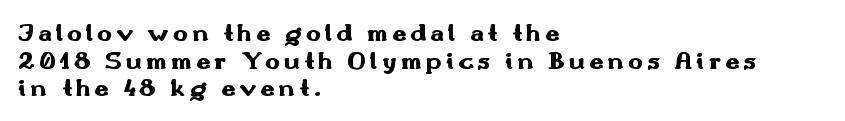
The image shows 25 px bold type, upright; set left-aligned, tight line spacing (1.11x), not underlined.
